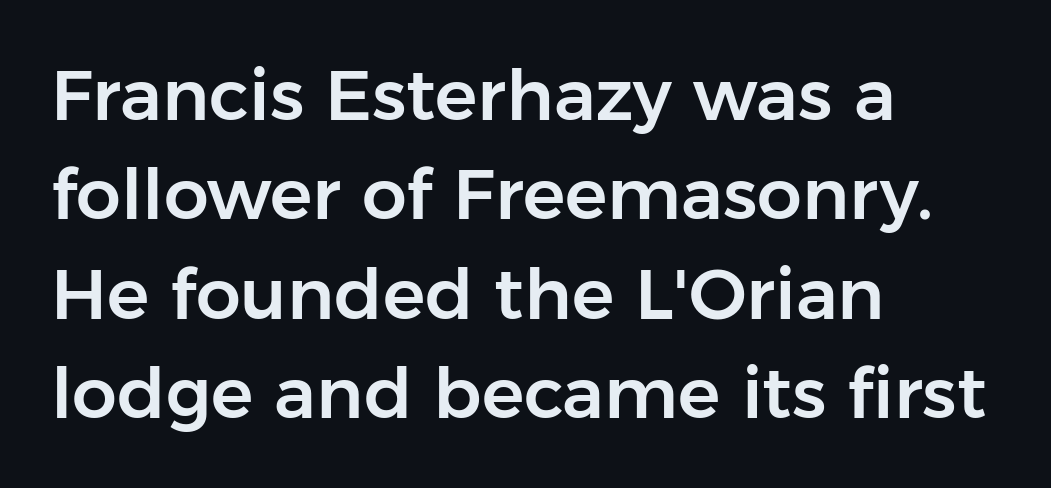
Q: Is the text italic (slanted)? A: No, it is upright.
Q: Is the typeface a serif or a sans-serif typeface? A: Sans-serif.
Q: Is the text underlined? A: No.
Q: How is the paragraph aligned? A: Left-aligned.
Q: Is the spacing between letters normal or unusually wide? A: Normal.
Q: Is the spacing between lines tight, normal or loose? A: Normal.
Q: Width (condensed, normal, or wide)? A: Normal.
Q: Stroke contrast? A: Low.
Q: x-height? A: Medium.
Q: Monospaced? A: No.
